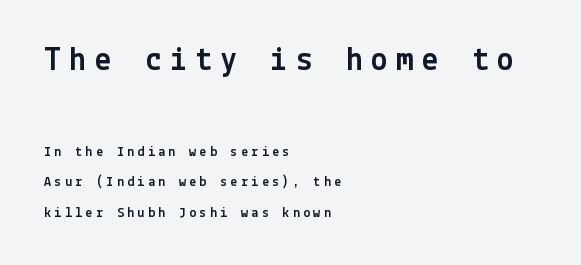
Q: Is the text italic (slanted)? A: No, it is upright.
Q: Is the typeface a serif or a sans-serif typeface? A: Sans-serif.
Q: Is the text underlined? A: No.
Q: How is the paragraph aligned? A: Left-aligned.
Q: Is the spacing between letters normal or unusually wide? A: Unusually wide.
Q: Is the spacing between lines tight, normal or loose? A: Loose.
Q: Which block of text is set in a larger size, the first (top) or the second (bottom)? A: The first (top) one.
Q: Width (condensed, normal, or wide)? A: Normal.
Q: x-height? A: Medium.
